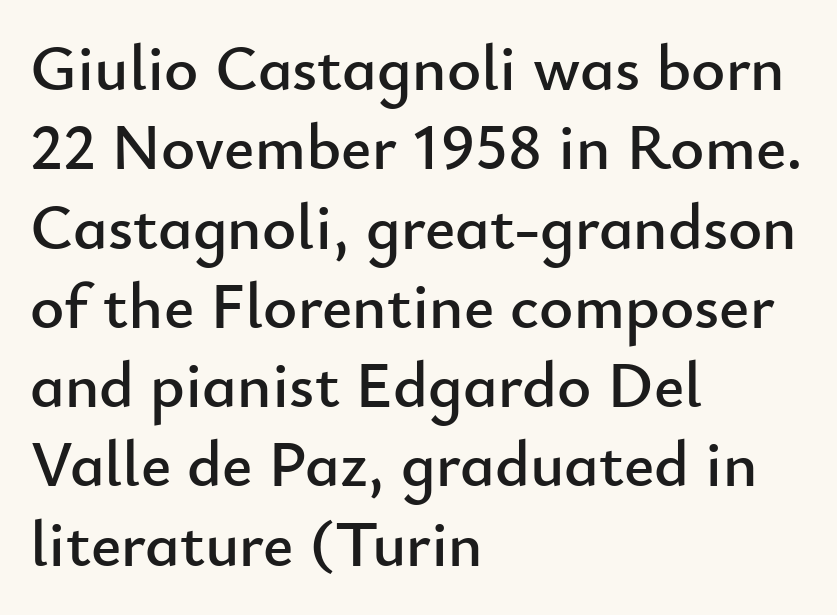
Notice how the stems are strictly vertical — no italics here. Casual observation: everything's shoved over to the left. The passage shown has conventional tracking throughout. Think of a printed novel: that variable character pitch is what you see here. Check under the words: just untouched page.
